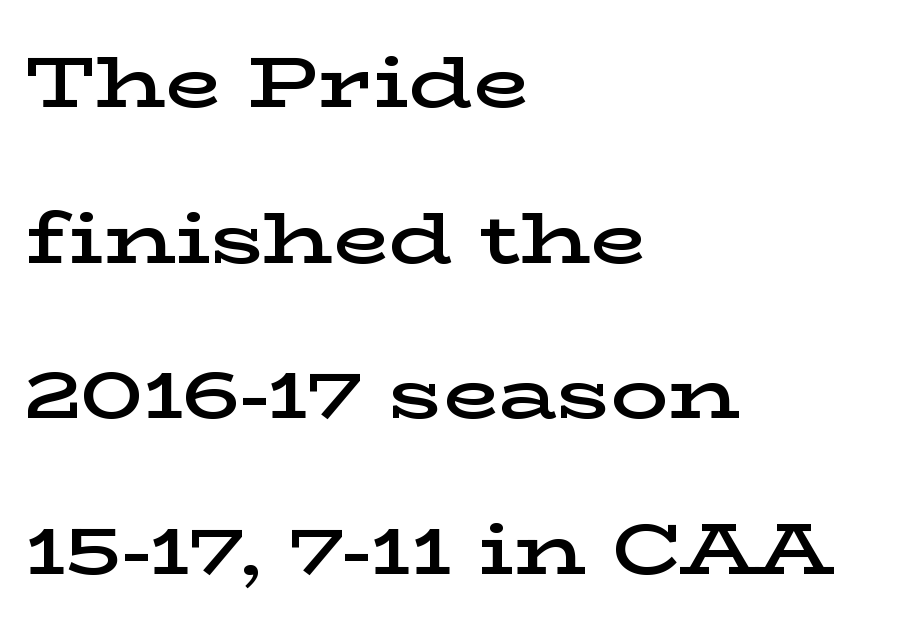
The type sits square on the baseline with zero lean. Vertically, the passage feels expansive, rows floating well apart. What stands out about the letter spacing? Nothing — it is the standard amount. You can tell from the footed stems that serif type was used.
